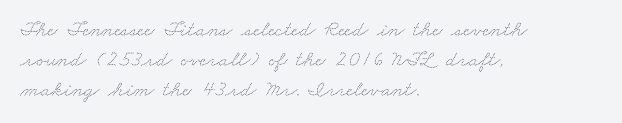
Q: Is the text bold? A: No.
Q: Is the text underlined? A: No.
Q: How is the paragraph aligned? A: Left-aligned.
Q: Is the spacing between letters normal or unusually wide? A: Normal.
Q: Is the spacing between lines tight, normal or loose? A: Normal.
